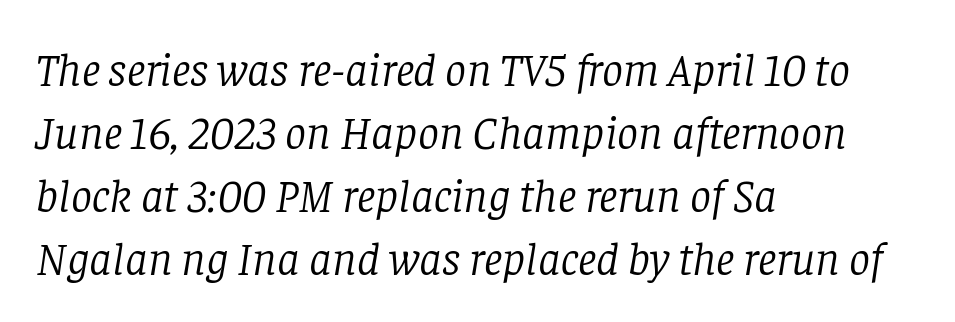
The image shows 47 px light serif type, italic (leaning right); set left-aligned, normal line spacing (1.34x), normal letter spacing, not underlined; low stroke contrast and a large x-height.
